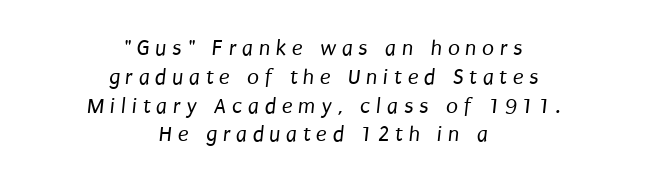
The image shows 22 px text type; set centered, normal line spacing (1.31x), unusually wide letter spacing (+0.26 em), not underlined.
